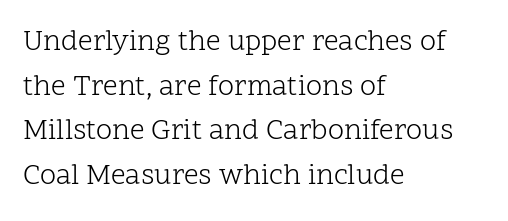
The image shows 29 px light serif type, upright; set left-aligned, normal line spacing (1.54x), normal letter spacing, not underlined; low stroke contrast and a medium x-height.
